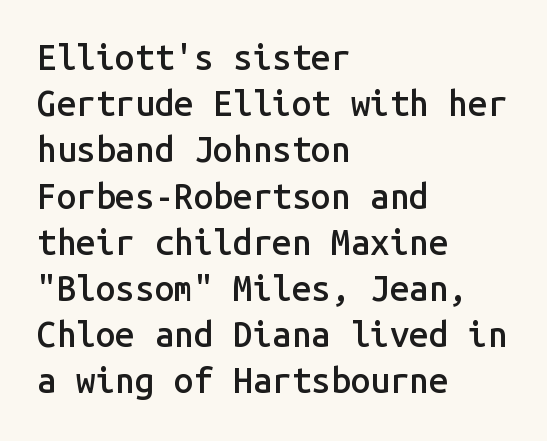
How heavy is the stroke? Medium-heavy — a semibold, shy of bold. A typesetter would label this face a sans. Bare-footed words on every line. This rendering leaves character spacing at its baseline value.
